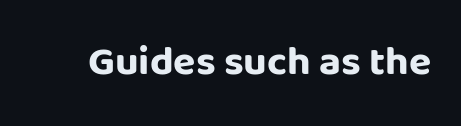
{"serif": "no", "italic": "no", "bold": "yes", "weight": "bold", "width": "normal", "stroke_contrast": "low", "x_height": "large", "monospaced": "no", "underline": "no", "letter_spacing": "normal", "letter_spacing_em": 0.0, "glyph_px": 41}
